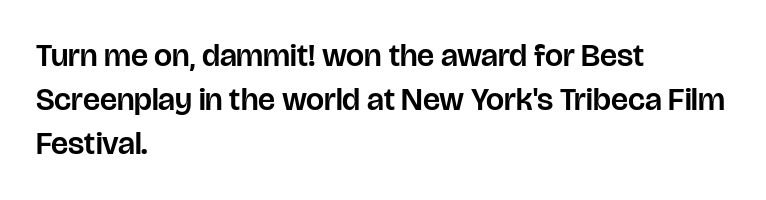
Q: Is the text italic (slanted)? A: No, it is upright.
Q: Is the typeface a serif or a sans-serif typeface? A: Sans-serif.
Q: Is the text underlined? A: No.
Q: How is the paragraph aligned? A: Left-aligned.
Q: Is the spacing between letters normal or unusually wide? A: Normal.
Q: Is the spacing between lines tight, normal or loose? A: Normal.
Q: Width (condensed, normal, or wide)? A: Normal.
Q: Stroke contrast? A: Low.
Q: x-height? A: Large.
Q: Monospaced? A: No.
